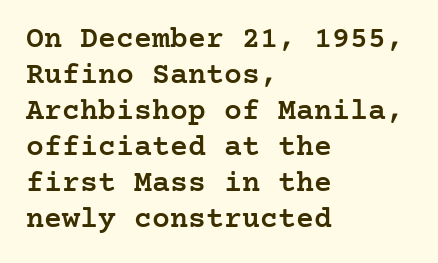
The rag falls on the right side of this text block. Caption: semibold face, moderately heavy strokes. Compared with typical body copy, the letter spacing here is the same. Check the space under the baseline: it is left empty.
